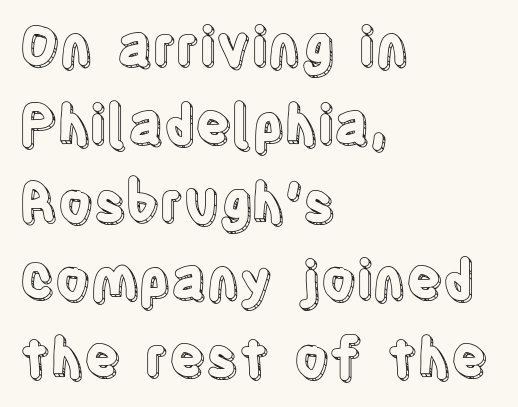
The image shows 54 px condensed type, upright; set left-aligned, normal line spacing (1.44x), normal letter spacing, not underlined; a large x-height.
